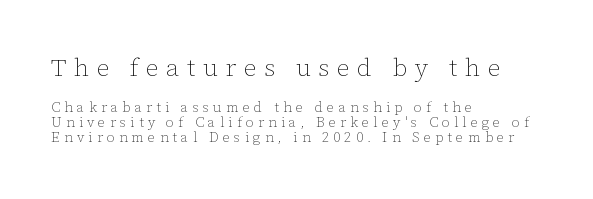
{"italic": "no", "bold": "no", "underline": "no", "align": "left", "line_spacing": "tight", "line_spacing_ratio": 1.08, "letter_spacing": "wide", "letter_spacing_em": 0.29, "larger_block": "first", "size_ratio": 1.79, "glyph_px": 25}
